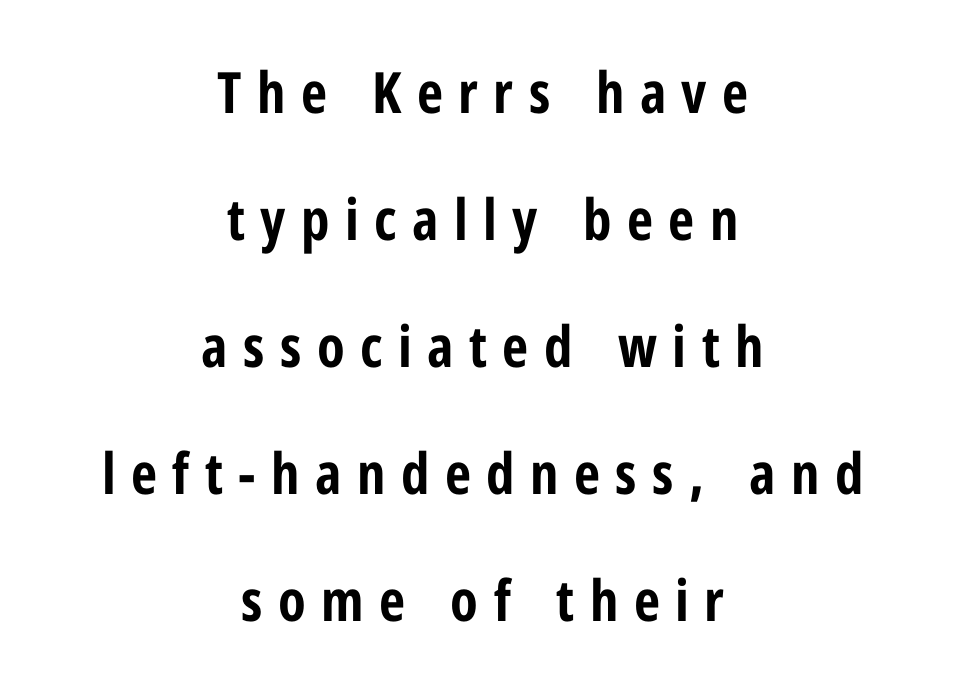
Every character sits straight up, as roman type does. These lines have a slow, spaced-out rhythm from letter to letter. The specimen omits any rule beneath the text block's lines. The letters carry no serifs — their stems end cleanly without finishing strokes. The rendering uses natural spacing where letterforms have individual widths. This block would shrink considerably if given ordinary leading; it's expanded now.
